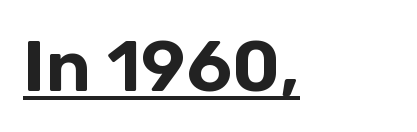
Spacing verdict: proportional, widths tailored to each character. Standard letterfit; no display-style spreading of the glyphs. The specimen includes a rule beneath the text block's lines. The glyphs in this specimen are sans serif.
